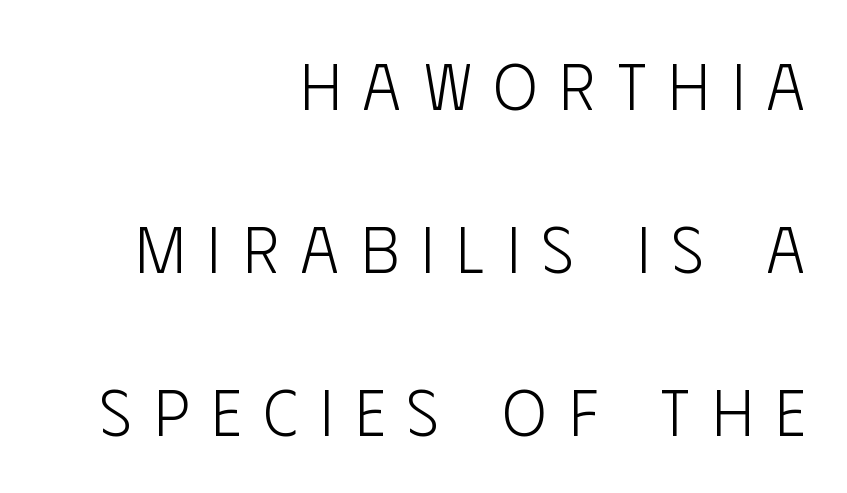
The image shows 66 px light, condensed sans-serif type, upright; set right-aligned, loose line spacing (2.47x), unusually wide letter spacing (+0.34 em), not underlined; low stroke contrast and a large x-height.
